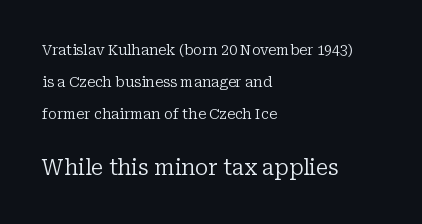
What's the leading like? Stretched, with rows far apart. Size contrast runs from small at the top to large at the bottom. The font's upright variant was chosen for this text. The setting favours the left margin, as ordinary paragraphs usually do. A typesetter would call this zero additional tracking. Bare-footed words on every line.
